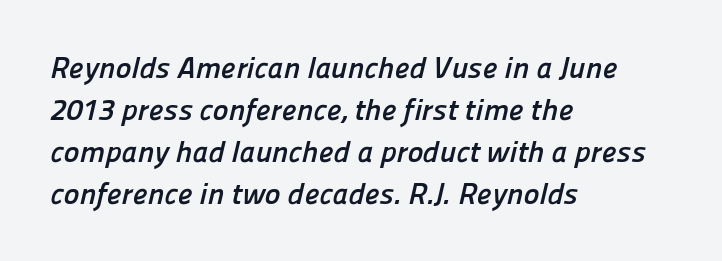
The image shows 30 px semibold sans-serif type; set left-aligned, normal line spacing (1.4x), normal letter spacing, not underlined; low stroke contrast and a medium x-height.
